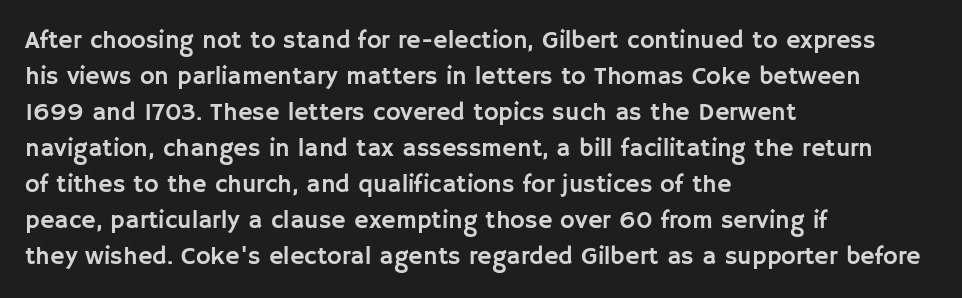
Q: Is the text italic (slanted)? A: No, it is upright.
Q: Is the text underlined? A: No.
Q: How is the paragraph aligned? A: Left-aligned.
Q: Is the spacing between letters normal or unusually wide? A: Normal.
Q: Is the spacing between lines tight, normal or loose? A: Normal.
